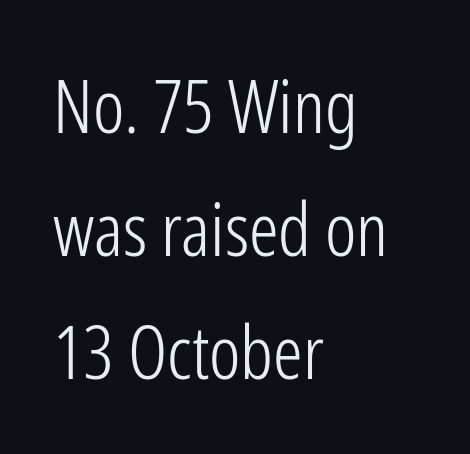
The image shows 74 px light, condensed sans-serif type, upright; set left-aligned, normal line spacing (1.66x), normal letter spacing, not underlined; low stroke contrast and a medium x-height.
